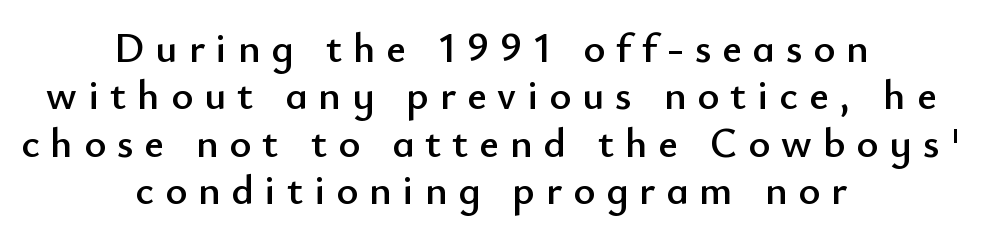
The image shows 42 px sans-serif type, upright; set centered, tight line spacing (1.13x), unusually wide letter spacing (+0.26 em), not underlined; low stroke contrast and a small x-height.
